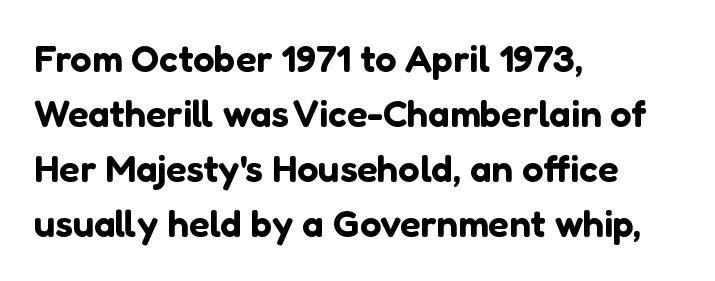
The image shows 38 px sans-serif type, upright; set left-aligned, normal line spacing (1.45x), normal letter spacing, not underlined; low stroke contrast and a medium x-height.
